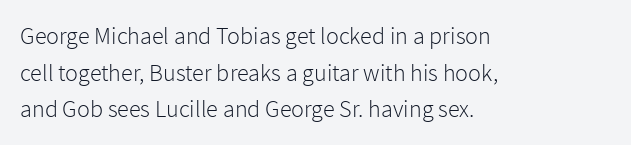
Standard letterfit; no display-style spreading of the glyphs. No chunkiness to these letters — they're not bold. This is roman type, the default non-slanted kind. Does the copy run flush right? No — it runs flush left.
